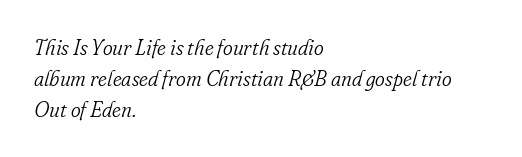
Just letters on the line, the space beneath them empty. Summary of vertical rhythm: regular, with standard interline spacing. Unbolded letterforms with no extra heft. Quick note: italic.
